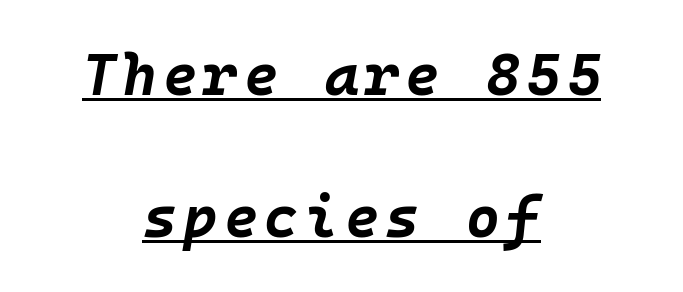
Here the designer chose a console-style face with uniform glyph widths. A centered setting, common on invitations and titles, is used for this passage. Quick note: italic. Students, this is bold: see how much ink each stroke carries.
